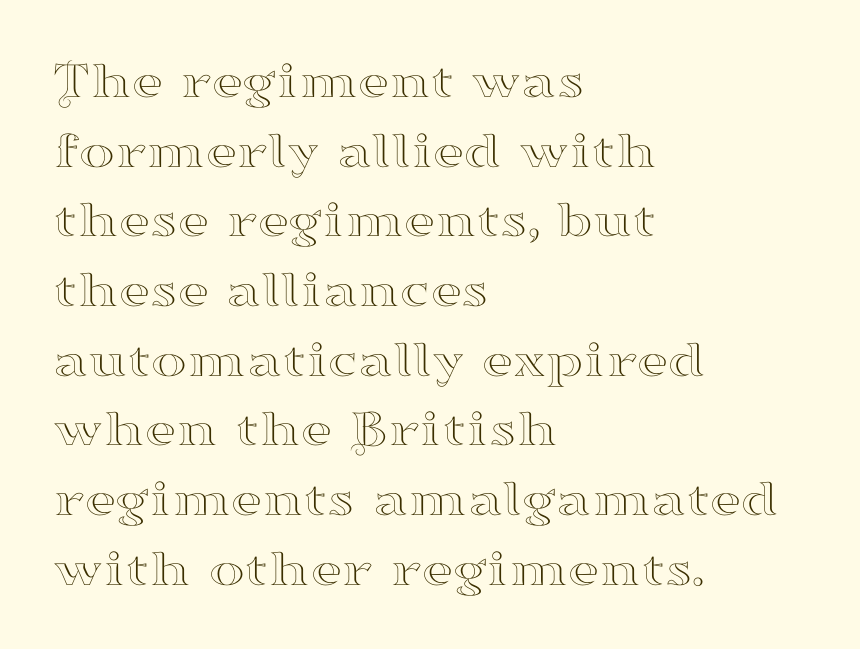
Do the characters align in a grid? No, the font is proportional. This sample uses plain, unmodified letter spacing. Quick note: not italic, upright. What's the leading like? Ordinary, nothing unusual. Are there feet on the stems? There are — it's a serif.
